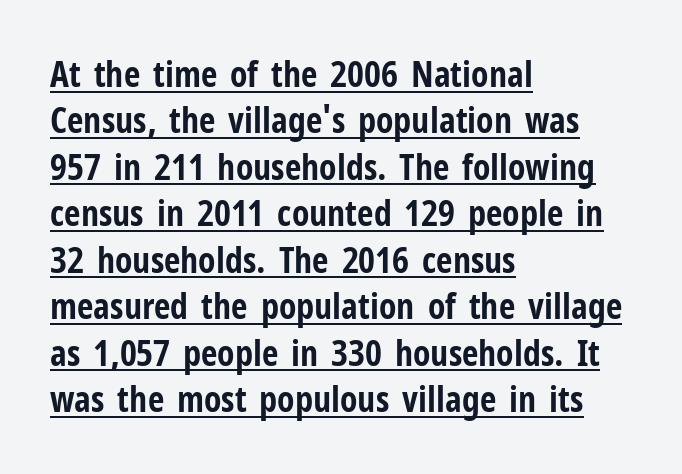
The image shows 36 px bold, condensed sans-serif type, upright; set left-aligned, normal line spacing (1.29x), normal letter spacing, underlined; low stroke contrast and a medium x-height.
